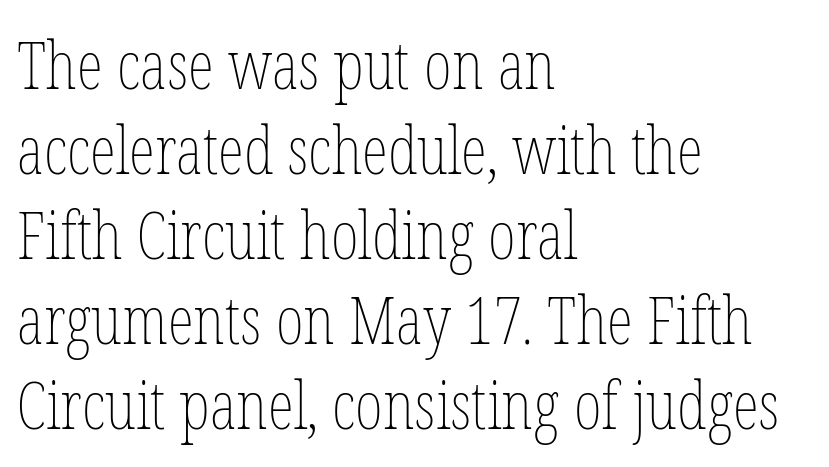
{"italic": "no", "bold": "no", "weight": "thin", "width": "condensed", "stroke_contrast": "low", "x_height": "medium", "monospaced": "no", "underline": "no", "align": "left", "line_spacing": "normal", "line_spacing_ratio": 1.27, "letter_spacing": "normal", "letter_spacing_em": 0.0, "glyph_px": 67}
